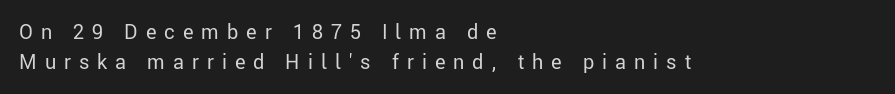
Descenders are the only things crossing below the line. Each stroke keeps to a modest, everyday thickness or less. Words appear elongated and porous because spacing is wide. Leading matches the norm, producing a regular column. Leftover space on each line is placed entirely after the last word.
